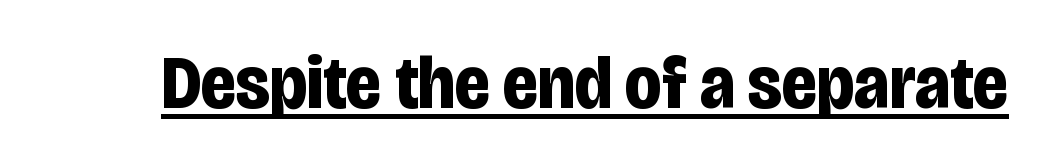
Q: Is the text bold? A: Yes.
Q: Is the text italic (slanted)? A: No, it is upright.
Q: Is the typeface a serif or a sans-serif typeface? A: Sans-serif.
Q: Is the text underlined? A: Yes.
Q: Is the spacing between letters normal or unusually wide? A: Normal.
Q: Width (condensed, normal, or wide)? A: Condensed.
Q: Stroke contrast? A: Low.
Q: x-height? A: Large.
Q: Monospaced? A: No.
